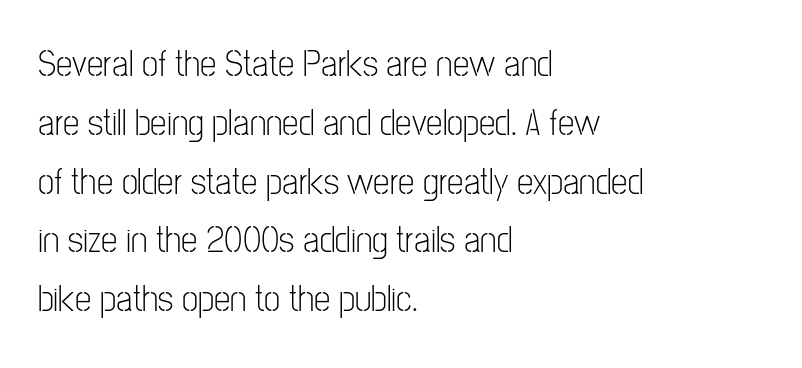
The image shows 37 px light, condensed sans-serif type, upright; set left-aligned, normal line spacing (1.59x), normal letter spacing, not underlined; low stroke contrast and a medium x-height.
